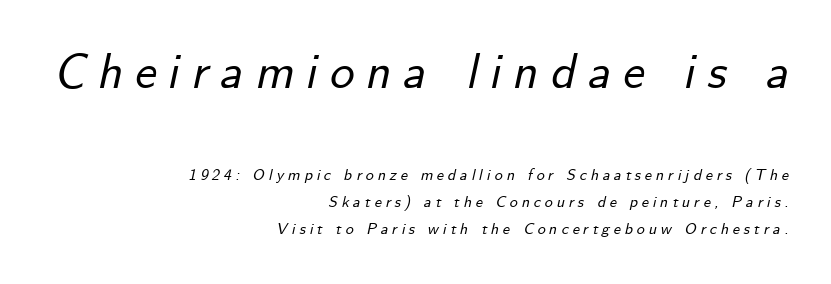
The image shows 49 px text type, italic (leaning right); set right-aligned, normal line spacing (1.69x), unusually wide letter spacing (+0.24 em), not underlined; the first (top) block is 3.06x larger; low stroke contrast and a small x-height.
